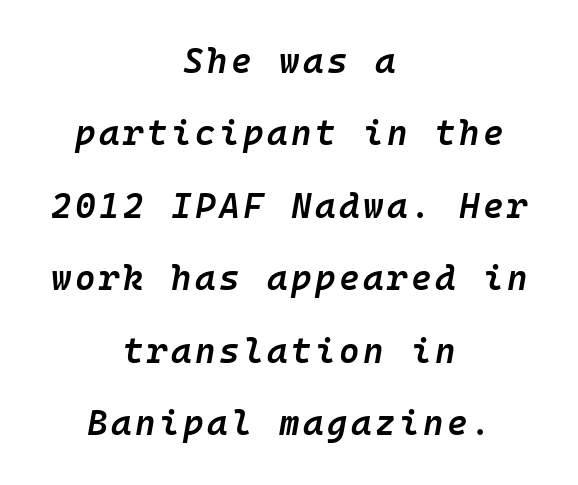
{"italic": "yes", "lean": "right", "slant_degrees": 10, "bold": "semi", "weight": "semibold", "width": "normal", "stroke_contrast": "low", "x_height": "medium", "monospaced": "yes", "underline": "no", "align": "center", "line_spacing": "loose", "line_spacing_ratio": 2.07, "glyph_px": 35}
